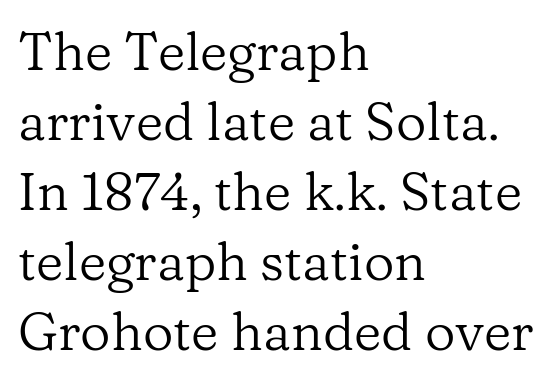
{"serif": "yes", "italic": "no", "bold": "no", "weight": "regular", "width": "normal", "stroke_contrast": "low", "x_height": "medium", "monospaced": "no", "underline": "no", "align": "left", "line_spacing": "normal", "line_spacing_ratio": 1.32, "letter_spacing": "normal", "letter_spacing_em": 0.0, "glyph_px": 53}
